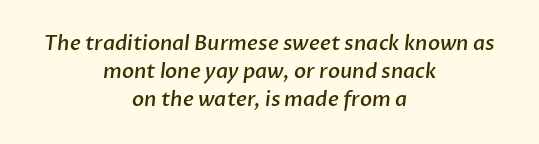
{"bold": "semi", "underline": "no", "align": "center", "line_spacing": "normal", "line_spacing_ratio": 1.39, "letter_spacing": "normal", "letter_spacing_em": 0.0, "glyph_px": 20}
